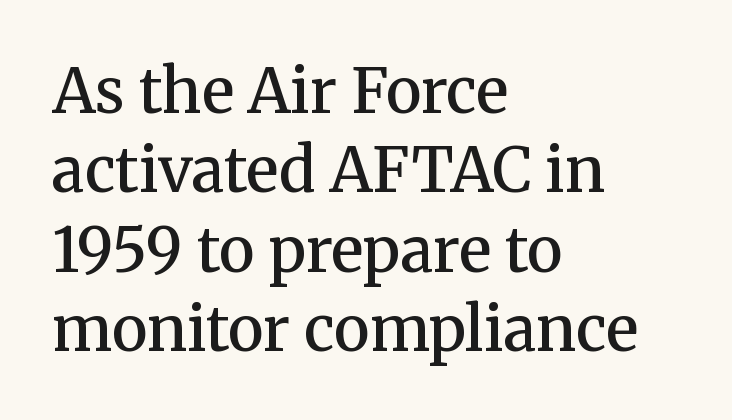
Quick note: underline off. This sample keeps an unexceptional amount of space between lines. The tracking reads as untouched default to a designer's eye. Character widths vary here, with narrow letters taking less room than wide ones. Emphasis by weight is partial: semibold.
